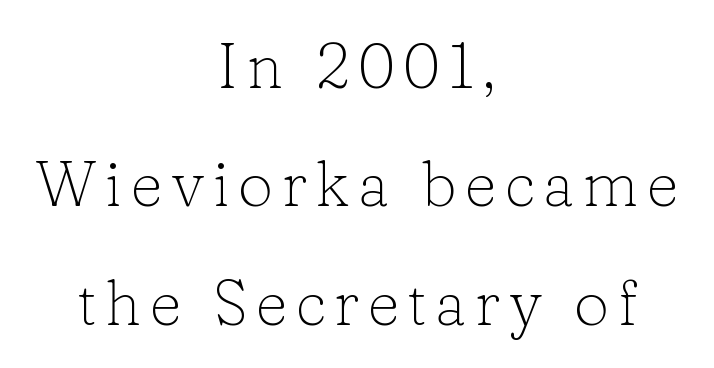
{"serif": "yes", "italic": "no", "bold": "no", "weight": "light", "width": "normal", "stroke_contrast": "low", "x_height": "medium", "monospaced": "no", "underline": "no", "align": "center", "line_spacing_ratio": 1.88, "glyph_px": 63}
